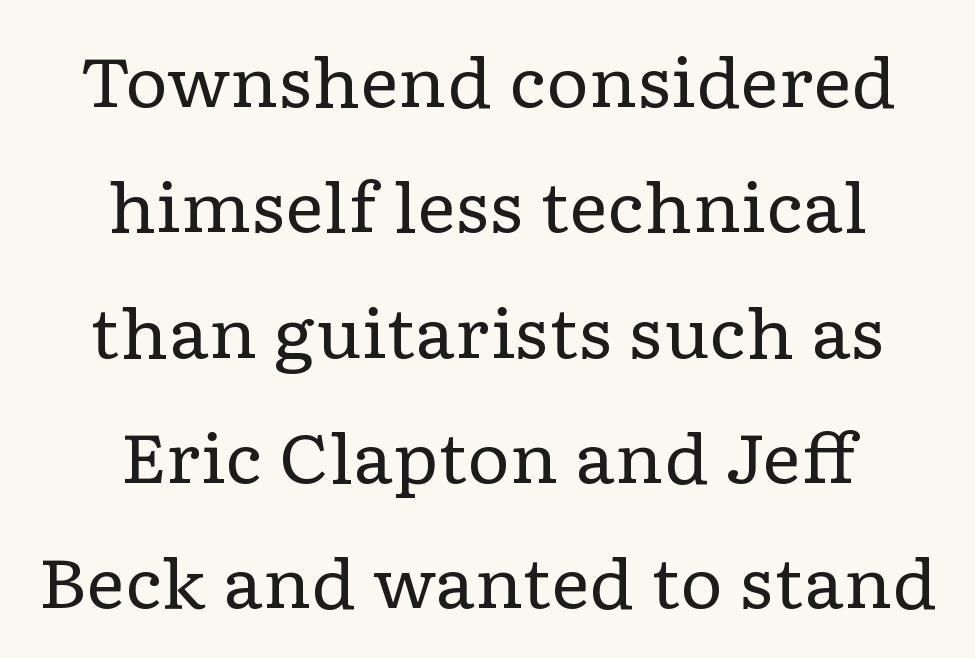
I'd call this a serif setting — the letters wear small feet. Compared with a flush-left layout, this one balances lines on the center instead. The lettering stays uniformly vertical, giving the passage a roman look. Quick note: underline off.
